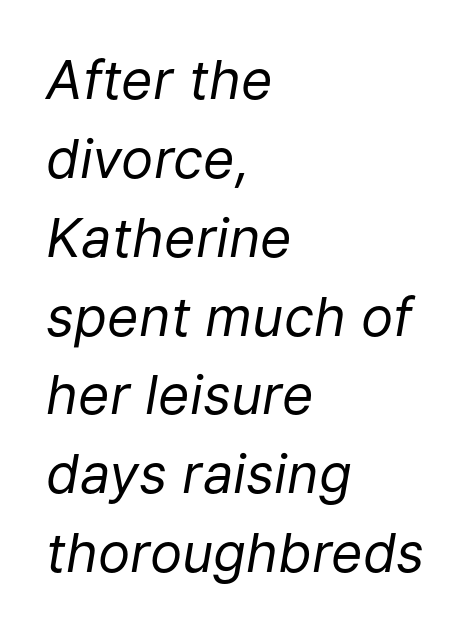
Q: Is the text bold? A: No.
Q: Is the text italic (slanted)? A: Yes, it leans right by about 9 degrees.
Q: Is the text underlined? A: No.
Q: How is the paragraph aligned? A: Left-aligned.
Q: Is the spacing between letters normal or unusually wide? A: Normal.
Q: Is the spacing between lines tight, normal or loose? A: Normal.
Q: Width (condensed, normal, or wide)? A: Normal.
Q: Stroke contrast? A: Low.
Q: x-height? A: Medium.
Q: Monospaced? A: No.
